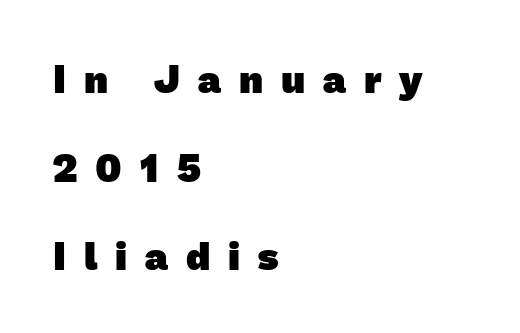
Q: Is the text bold? A: Yes.
Q: Is the typeface a serif or a sans-serif typeface? A: Sans-serif.
Q: Is the text underlined? A: No.
Q: How is the paragraph aligned? A: Left-aligned.
Q: Is the spacing between letters normal or unusually wide? A: Unusually wide.
Q: Is the spacing between lines tight, normal or loose? A: Loose.
Q: Width (condensed, normal, or wide)? A: Normal.
Q: Stroke contrast? A: Low.
Q: x-height? A: Medium.
Q: Monospaced? A: No.
